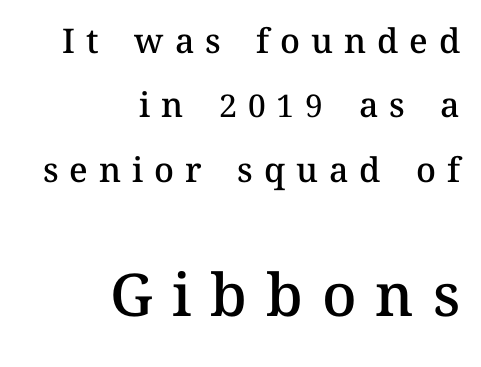
Loose tracking; the words dissolve into strings of separated letters. The axis of the letterforms is exactly vertical. On the weight axis this lands at semibold, roughly 600. The lines in this sample share a right terminus and differ only in where they begin. Letters rest on an invisible, unmarked baseline.
